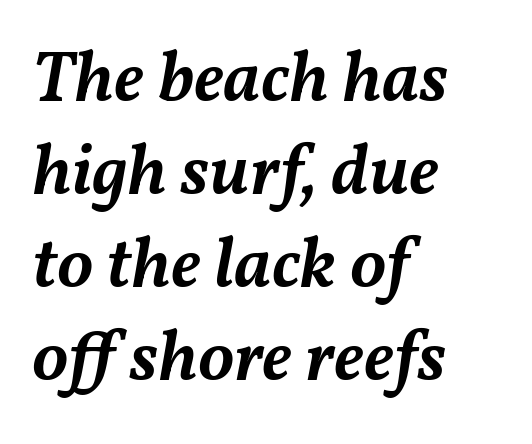
Q: Is the text bold? A: Semi-bold.
Q: Is the text italic (slanted)? A: Yes, it leans right by about 11 degrees.
Q: Is the text underlined? A: No.
Q: How is the paragraph aligned? A: Left-aligned.
Q: Is the spacing between letters normal or unusually wide? A: Normal.
Q: Is the spacing between lines tight, normal or loose? A: Normal.
Q: Width (condensed, normal, or wide)? A: Normal.
Q: Stroke contrast? A: Medium.
Q: x-height? A: Medium.
Q: Monospaced? A: No.
